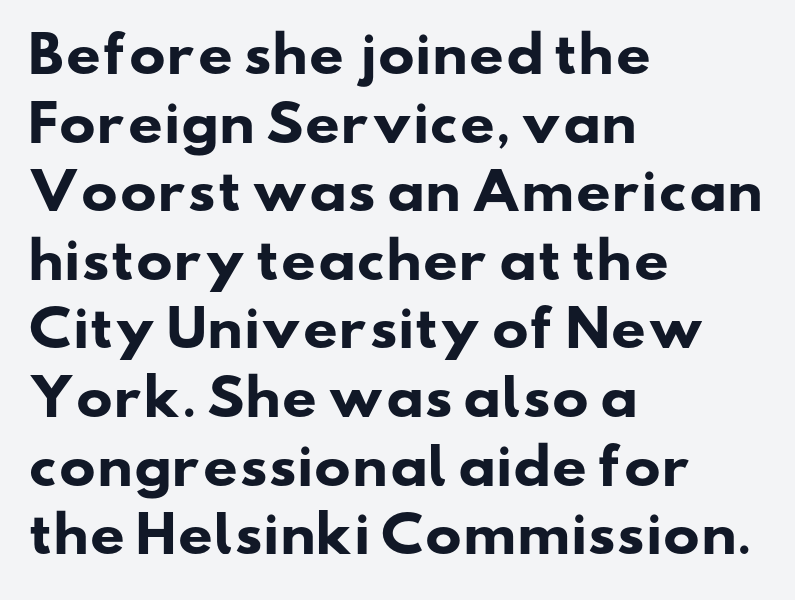
{"serif": "no", "bold": "yes", "weight": "heavy", "width": "wide", "stroke_contrast": "low", "x_height": "small", "monospaced": "no", "underline": "no", "align": "left", "line_spacing": "normal", "line_spacing_ratio": 1.4, "letter_spacing": "normal", "letter_spacing_em": 0.0, "glyph_px": 49}
